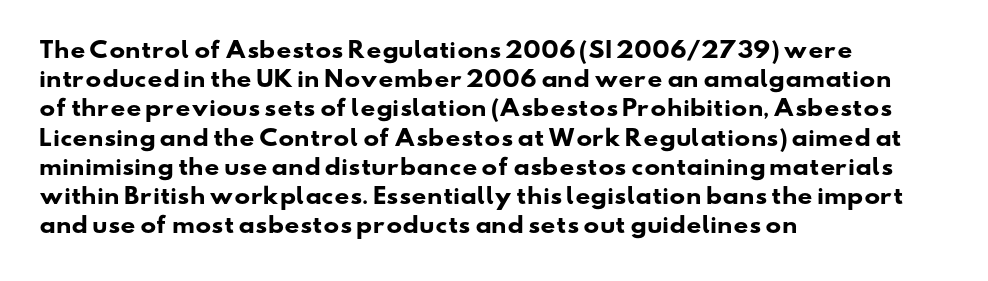
Set as a true bold cut, around the 700 mark. How would I describe the line gaps? Plain and ordinary. The lines are quadded left. Descenders hang freely into open space. Characters follow at the spacing the type designer built in.
